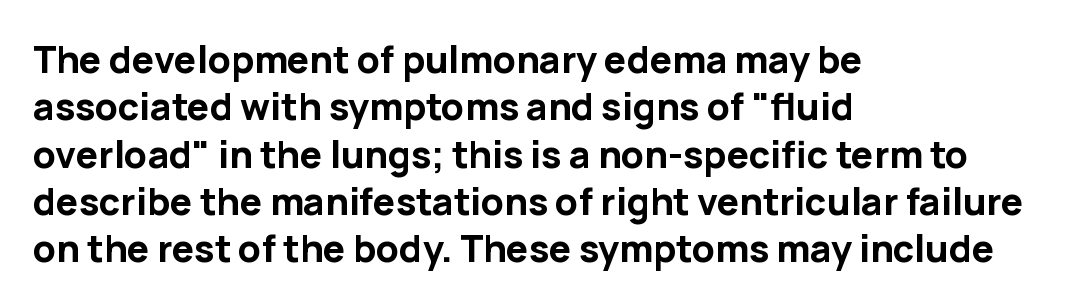
Q: Is the text bold? A: Yes.
Q: Is the text italic (slanted)? A: No, it is upright.
Q: Is the typeface a serif or a sans-serif typeface? A: Sans-serif.
Q: Is the text underlined? A: No.
Q: How is the paragraph aligned? A: Left-aligned.
Q: Is the spacing between letters normal or unusually wide? A: Normal.
Q: Is the spacing between lines tight, normal or loose? A: Normal.
Q: Width (condensed, normal, or wide)? A: Normal.
Q: Stroke contrast? A: Low.
Q: x-height? A: Medium.
Q: Monospaced? A: No.
